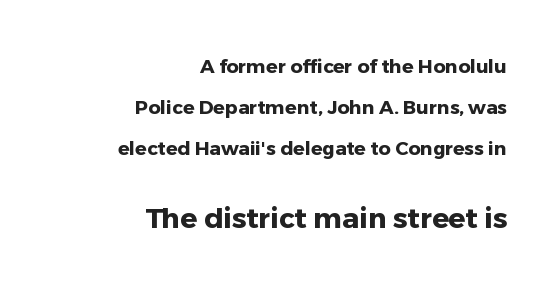
Q: Is the text bold? A: Yes.
Q: Is the text italic (slanted)? A: No, it is upright.
Q: Is the typeface a serif or a sans-serif typeface? A: Sans-serif.
Q: Is the text underlined? A: No.
Q: How is the paragraph aligned? A: Right-aligned.
Q: Is the spacing between letters normal or unusually wide? A: Normal.
Q: Is the spacing between lines tight, normal or loose? A: Loose.
Q: Which block of text is set in a larger size, the first (top) or the second (bottom)? A: The second (bottom) one.
Q: Width (condensed, normal, or wide)? A: Normal.
Q: Stroke contrast? A: Low.
Q: x-height? A: Medium.
Q: Monospaced? A: No.
